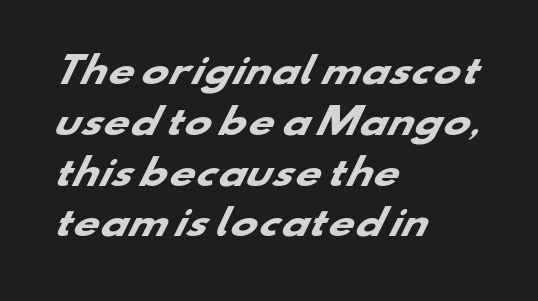
{"serif": "no", "bold": "yes", "weight": "heavy", "width": "wide", "stroke_contrast": "low", "x_height": "small", "monospaced": "no", "underline": "no", "align": "left", "line_spacing": "normal", "line_spacing_ratio": 1.41, "letter_spacing": "normal", "letter_spacing_em": 0.0, "glyph_px": 36}
